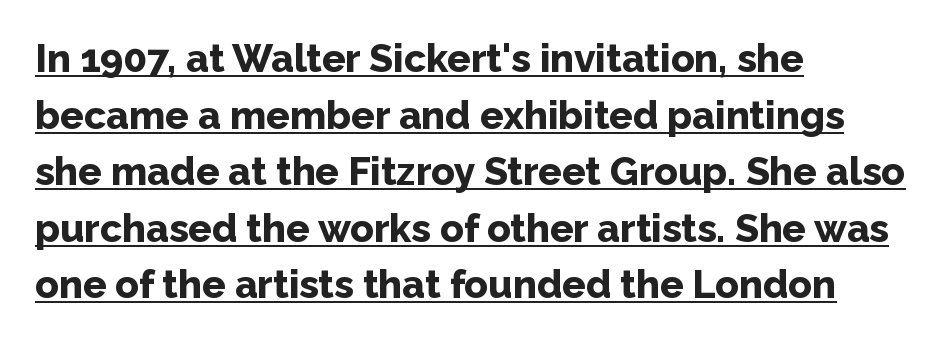
{"serif": "no", "italic": "no", "bold": "yes", "weight": "bold", "width": "normal", "stroke_contrast": "low", "x_height": "medium", "monospaced": "no", "underline": "yes", "align": "left", "line_spacing": "normal", "line_spacing_ratio": 1.45, "letter_spacing": "normal", "letter_spacing_em": 0.0, "glyph_px": 39}
